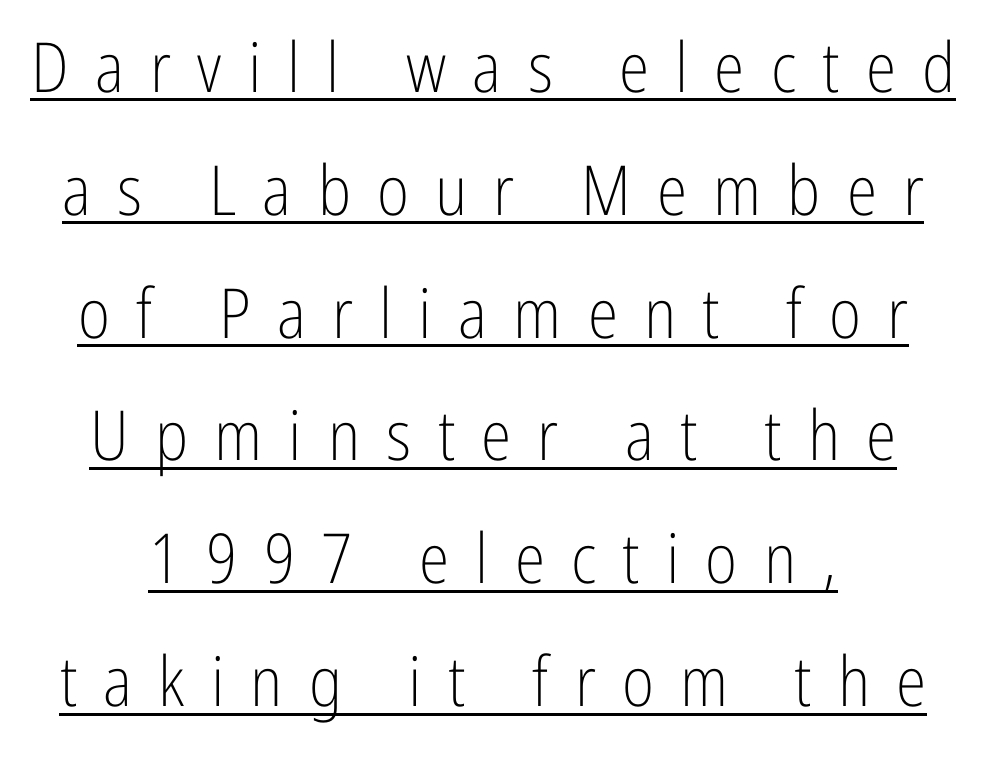
Proportional: the letters do not fall into vertical columns. Quick note: not italic, upright. Beneath each row of characters lies a ruled line. The line texture is sparse and dotted thanks to wide tracking. The text was rendered using a sans face with plain stroke endings. No heavy texture on the line: the type isn't bold.
